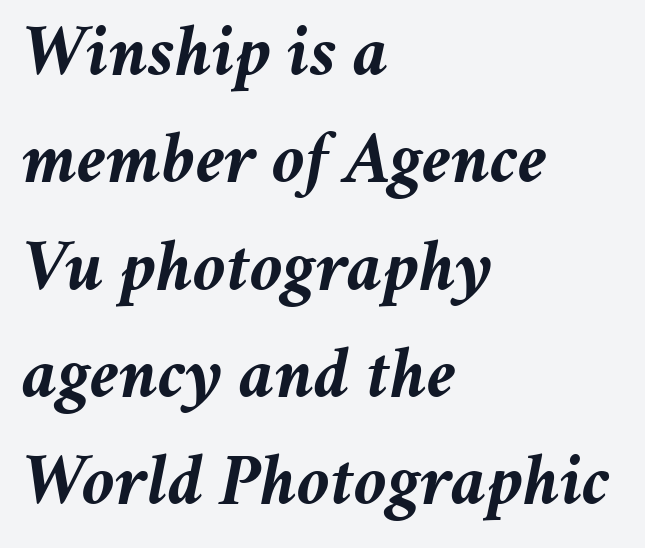
Q: Is the text bold? A: Yes.
Q: Is the text italic (slanted)? A: Yes, it leans right by about 11 degrees.
Q: Is the text underlined? A: No.
Q: How is the paragraph aligned? A: Left-aligned.
Q: Is the spacing between letters normal or unusually wide? A: Normal.
Q: Is the spacing between lines tight, normal or loose? A: Normal.
Q: Width (condensed, normal, or wide)? A: Normal.
Q: Stroke contrast? A: Medium.
Q: x-height? A: Medium.
Q: Monospaced? A: No.
